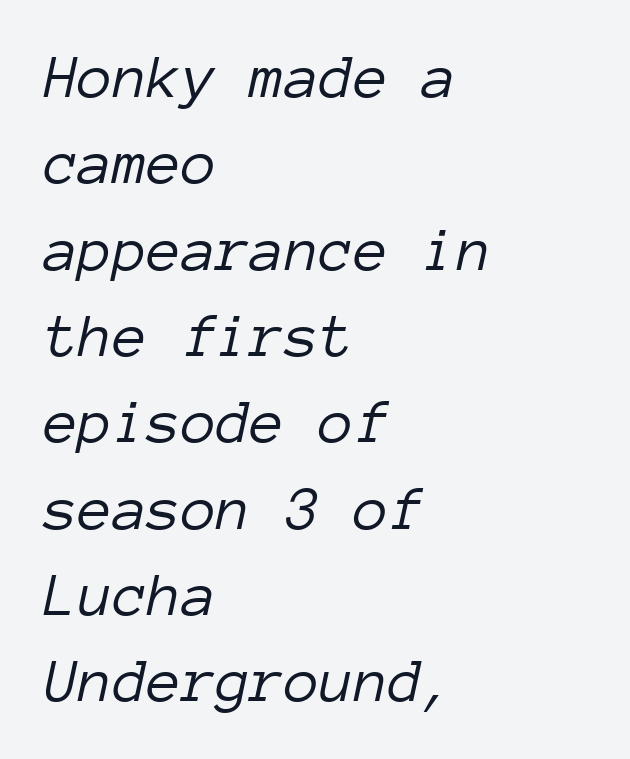
A typesetter would mark this as italic. Each stroke keeps to a modest, everyday thickness or less. One glance says typical: line gaps are just what's usual. Has an underline been added? It has not. Is this a fixed-width face? Yes — each glyph sits in an identical cell.
